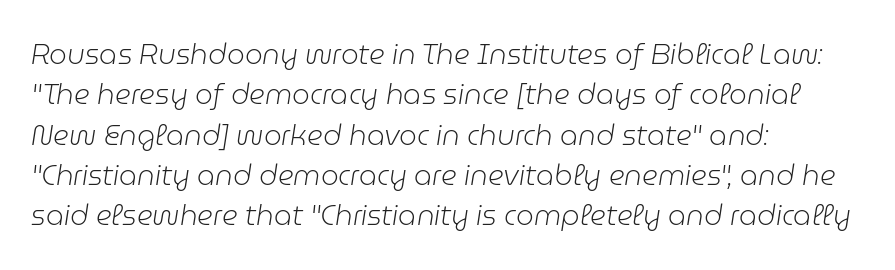
Q: Is the text bold? A: No.
Q: Is the text italic (slanted)? A: Yes, it leans right by about 9 degrees.
Q: Is the text underlined? A: No.
Q: How is the paragraph aligned? A: Left-aligned.
Q: Is the spacing between letters normal or unusually wide? A: Normal.
Q: Is the spacing between lines tight, normal or loose? A: Normal.
Q: Width (condensed, normal, or wide)? A: Normal.
Q: Stroke contrast? A: Low.
Q: x-height? A: Medium.
Q: Monospaced? A: No.
